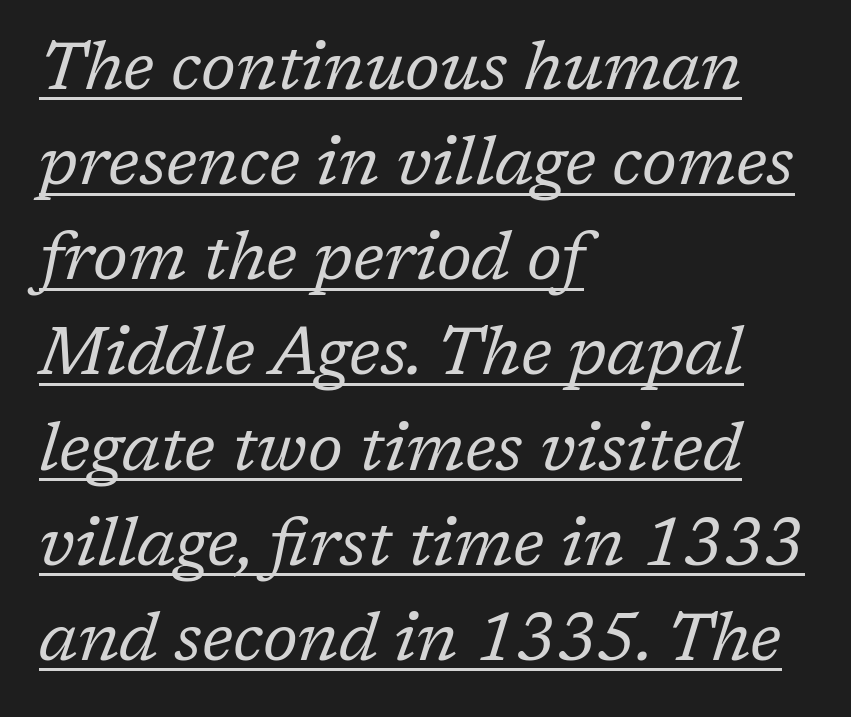
These lines are rendered in a variable-pitch font. When letters slant like this, we call the style italic. The space between consecutive lines is moderate. The font family rendered here belongs to the serif group.
